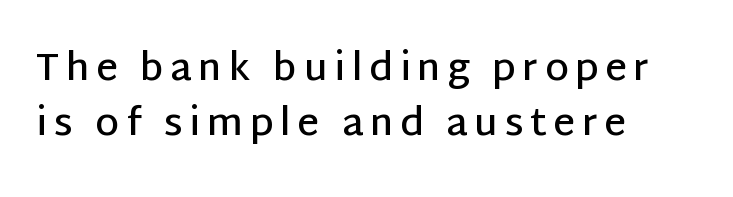
{"serif": "no", "italic": "no", "bold": "semi", "weight": "semibold", "width": "normal", "stroke_contrast": "low", "x_height": "large", "monospaced": "no", "underline": "no", "align": "left", "line_spacing": "normal", "line_spacing_ratio": 1.44, "glyph_px": 38}
